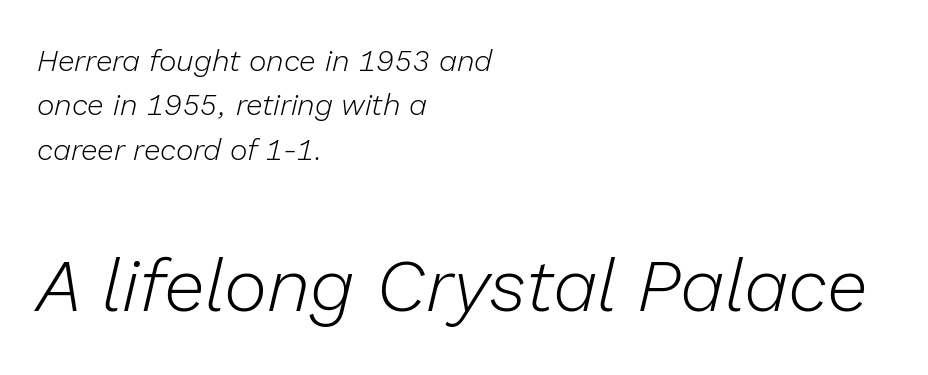
Does the bottom block carry the larger type? Yes, it does. This block has exactly the height ordinary leading produces. This sample has the flowing, uneven cadence of proportional lettering. Notice how the stems are inclined rather than vertical — that's the hallmark of italics.
